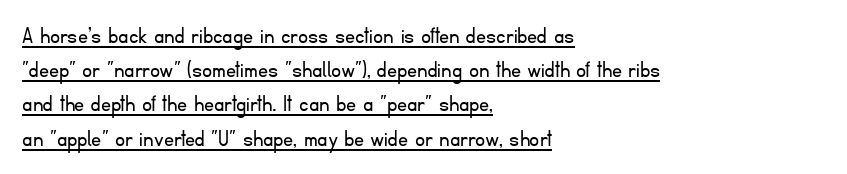
Characters remain perfectly vertical along every line. The passage shown stacks its lines at a standard gap. Alignment: flush left. Short note: letters normally spaced.
